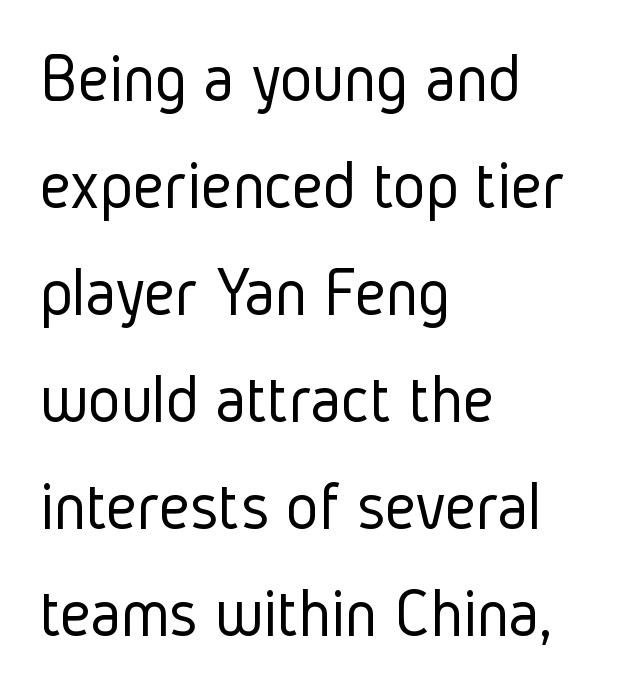
The image shows 69 px light, condensed sans-serif type, upright; set left-aligned, normal line spacing (1.55x), normal letter spacing, not underlined; low stroke contrast and a medium x-height.
